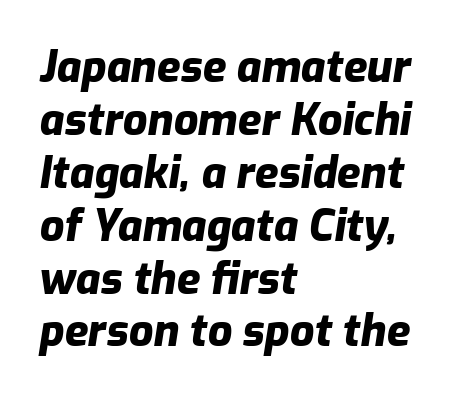
Q: Is the text bold? A: Yes.
Q: Is the text italic (slanted)? A: Yes, it leans right by about 9 degrees.
Q: Is the text underlined? A: No.
Q: How is the paragraph aligned? A: Left-aligned.
Q: Is the spacing between letters normal or unusually wide? A: Normal.
Q: Width (condensed, normal, or wide)? A: Normal.
Q: Stroke contrast? A: Low.
Q: x-height? A: Medium.
Q: Monospaced? A: No.
